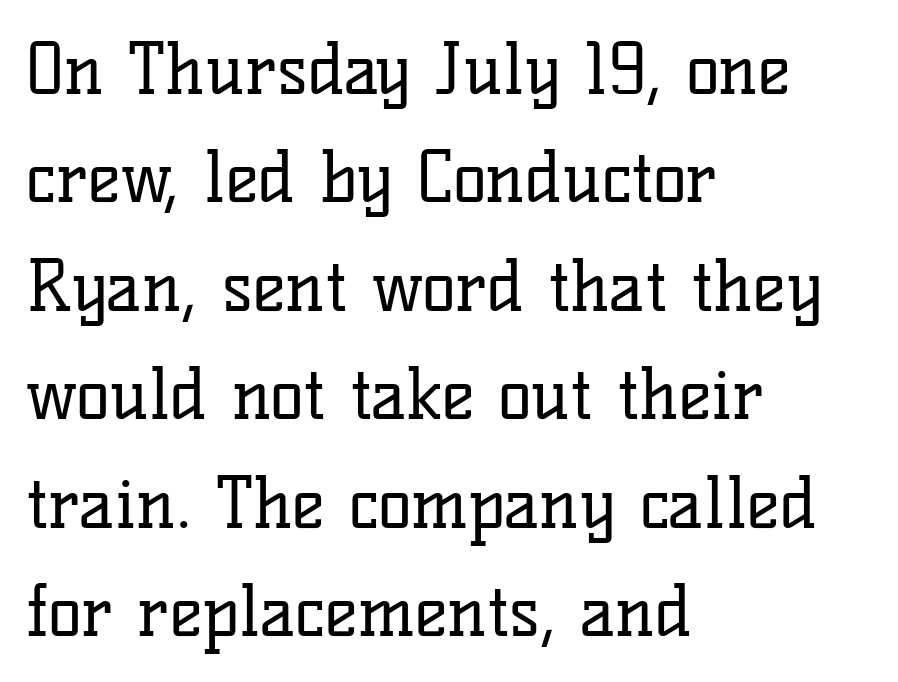
{"serif": "yes", "italic": "no", "bold": "no", "weight": "regular", "width": "normal", "stroke_contrast": "low", "x_height": "medium", "monospaced": "no", "underline": "no", "align": "left", "line_spacing": "normal", "line_spacing_ratio": 1.55, "letter_spacing": "normal", "letter_spacing_em": 0.0, "glyph_px": 70}
